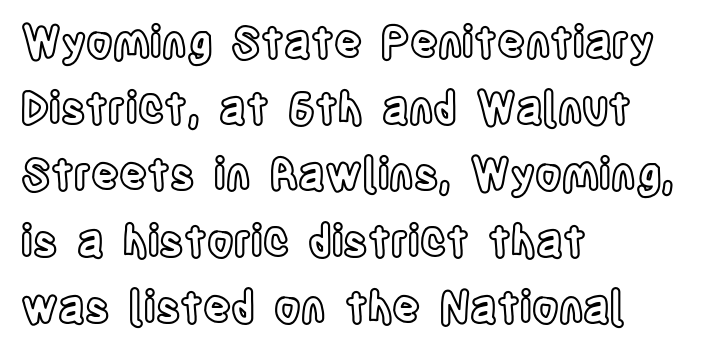
Q: Is the text italic (slanted)? A: No, it is upright.
Q: Is the text underlined? A: No.
Q: How is the paragraph aligned? A: Left-aligned.
Q: Is the spacing between letters normal or unusually wide? A: Normal.
Q: Is the spacing between lines tight, normal or loose? A: Normal.
Q: Width (condensed, normal, or wide)? A: Condensed.
Q: x-height? A: Large.
Q: Monospaced? A: No.
